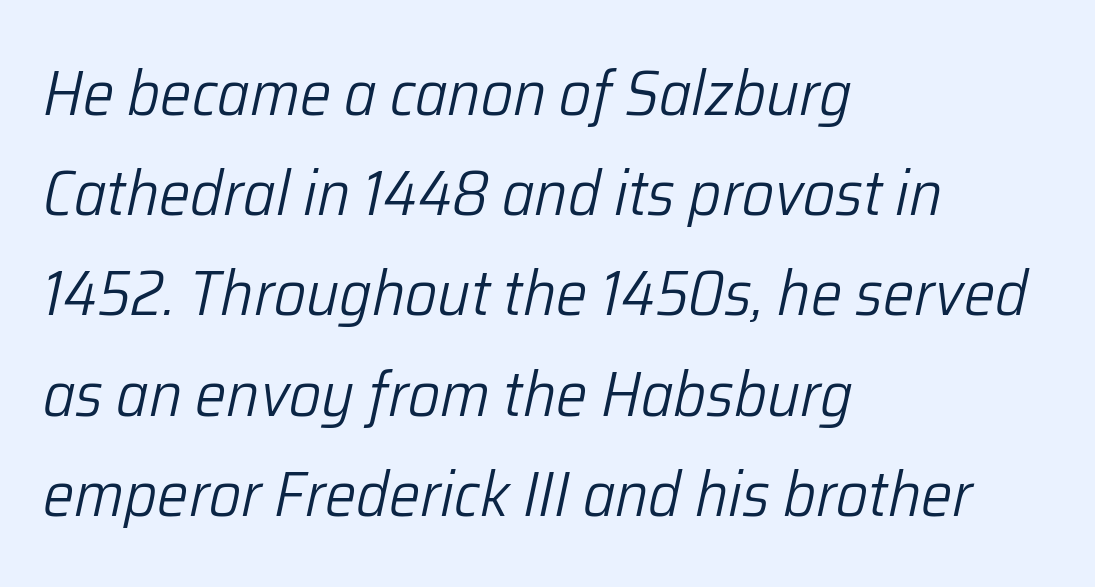
The image shows 63 px light type, italic (leaning right); set left-aligned, normal line spacing (1.59x), normal letter spacing, not underlined; low stroke contrast and a medium x-height.
